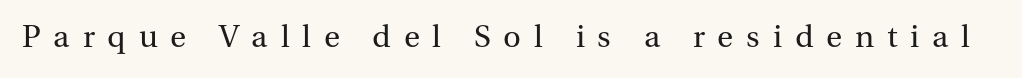
Q: Is the text bold? A: No.
Q: Is the text italic (slanted)? A: No, it is upright.
Q: Is the typeface a serif or a sans-serif typeface? A: Serif.
Q: Is the text underlined? A: No.
Q: Is the spacing between letters normal or unusually wide? A: Unusually wide.
Q: Width (condensed, normal, or wide)? A: Normal.
Q: Stroke contrast? A: Medium.
Q: x-height? A: Medium.
Q: Monospaced? A: No.
